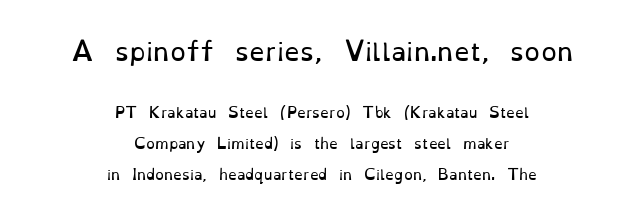
The image shows 25 px text type, upright; set centered, loose line spacing (2.18x), normal letter spacing, not underlined; the first (top) block is 1.79x larger.
